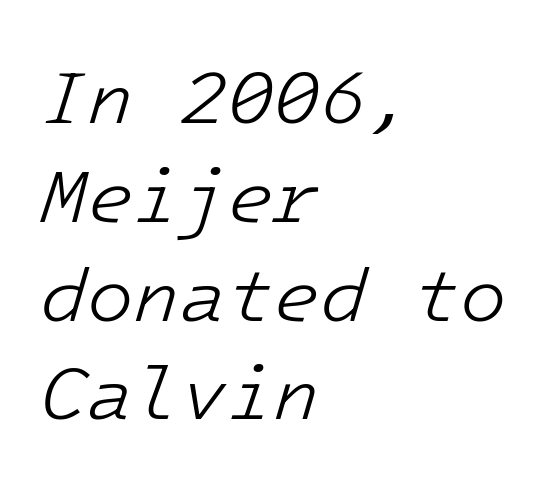
The image shows 76 px light type, italic (leaning right), monospaced; set left-aligned, normal line spacing (1.3x), normal letter spacing, not underlined; low stroke contrast and a medium x-height.
